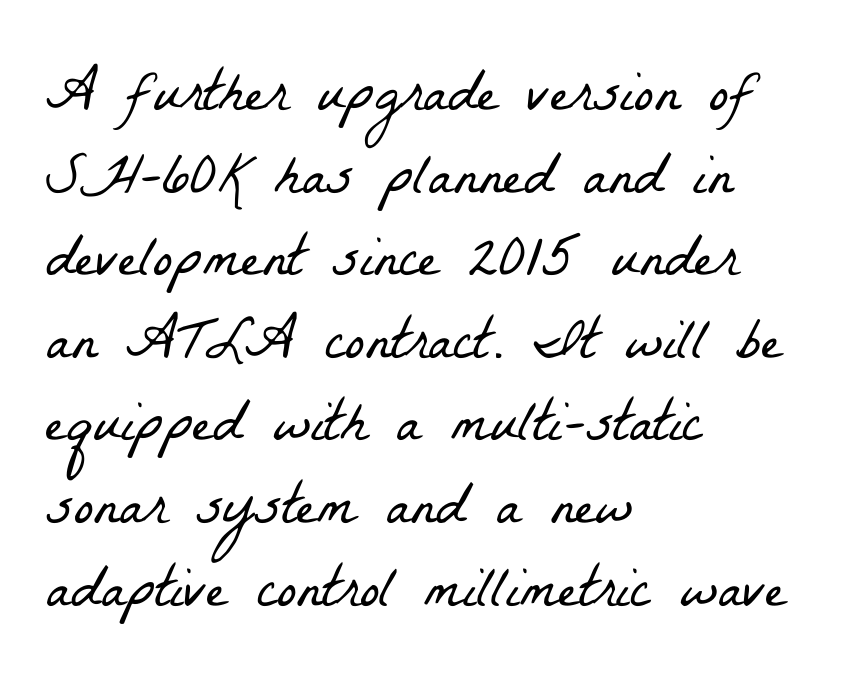
This rendering features lettering with no underline. Typographically, this falls in the serif category. Leading: standard. A quiet, ordinary-to-light weight characterises the typeface. Tracking value appears to be zero — textbook default spacing. The letters advance in unequal steps, a hallmark of proportional type.
